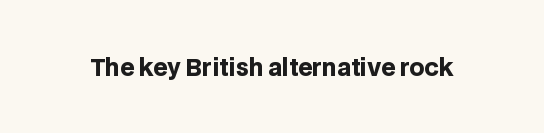
Q: Is the text bold? A: Yes.
Q: Is the text italic (slanted)? A: No, it is upright.
Q: Is the text underlined? A: No.
Q: Is the spacing between letters normal or unusually wide? A: Normal.
